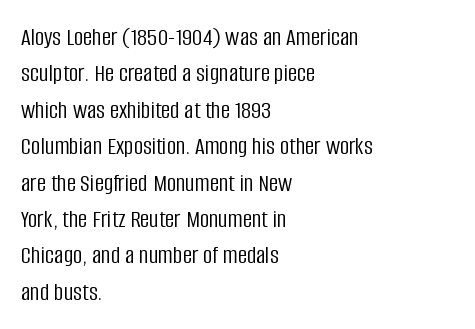
The image shows 26 px text type, upright; set left-aligned, normal line spacing (1.4x), normal letter spacing, not underlined.
